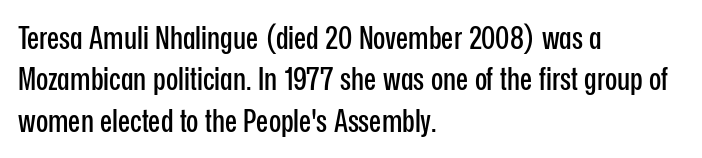
Do the letters lean? They stand straight. Line beginnings align vertically; line endings do not. The tracking reads as untouched default to a designer's eye. Interline gaps are of average width in this sample.
